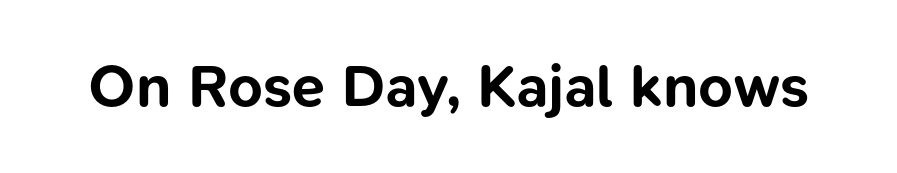
{"serif": "no", "italic": "no", "bold": "yes", "weight": "bold", "width": "normal", "stroke_contrast": "low", "x_height": "medium", "monospaced": "no", "underline": "no", "letter_spacing": "normal", "letter_spacing_em": 0.0, "glyph_px": 60}
